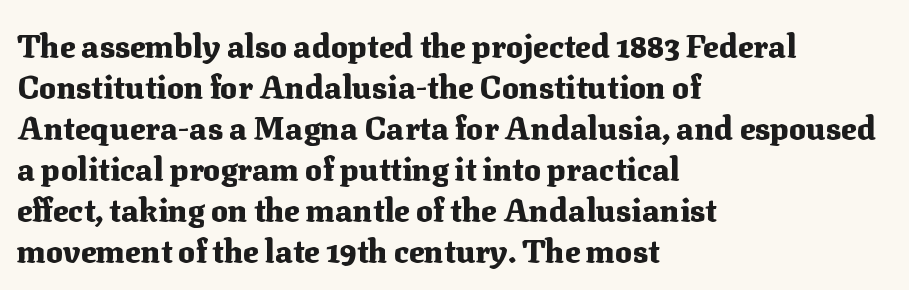
Q: Is the text bold? A: Yes.
Q: Is the text italic (slanted)? A: No, it is upright.
Q: Is the typeface a serif or a sans-serif typeface? A: Serif.
Q: Is the text underlined? A: No.
Q: How is the paragraph aligned? A: Left-aligned.
Q: Is the spacing between letters normal or unusually wide? A: Normal.
Q: Is the spacing between lines tight, normal or loose? A: Normal.
Q: Width (condensed, normal, or wide)? A: Normal.
Q: Stroke contrast? A: Medium.
Q: x-height? A: Medium.
Q: Monospaced? A: No.
